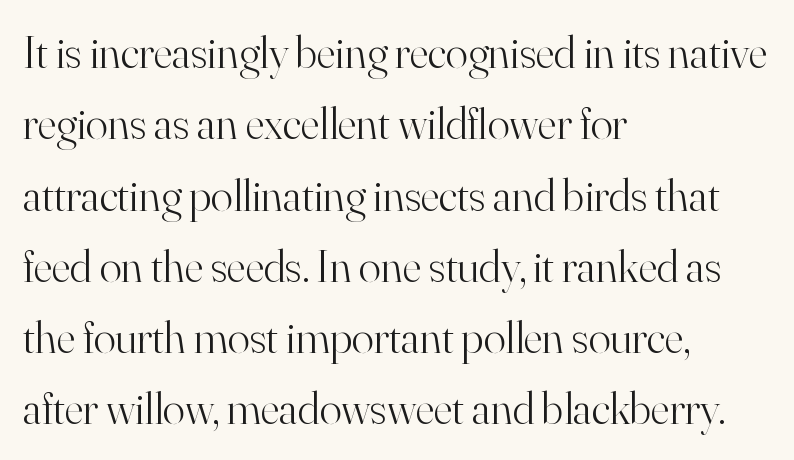
Notice how the stems are strictly vertical — no italics here. Note the varied advance widths — an 'i' is clearly narrower than an 'm'. Just letters on the line, the space beneath them empty. The weight would be labelled regular, book, light, or lighter still. Successive baselines arrive at the customary interval. The text block is weighted toward the left margin, trailing off unevenly rightward.
